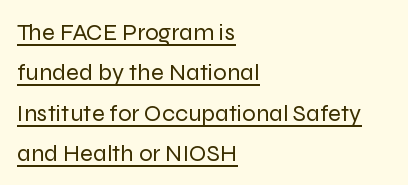
A typesetter would call this leading conventional body-copy spacing. Vertical stems look standard width or narrower in stroke. Caption: multi-line text, flush left, ragged right. The type is set solid horizontally, with unmodified tracking. The specimen includes a rule beneath the text block's lines. Ascenders rise straight up at ninety degrees.
